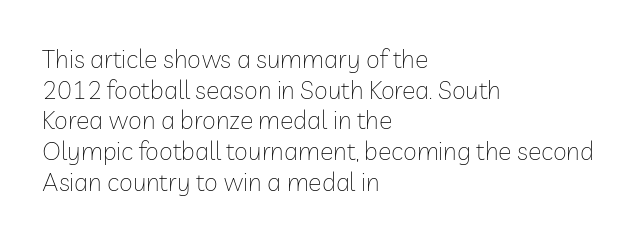
Q: Is the text bold? A: No.
Q: Is the text italic (slanted)? A: No, it is upright.
Q: Is the text underlined? A: No.
Q: How is the paragraph aligned? A: Left-aligned.
Q: Is the spacing between letters normal or unusually wide? A: Normal.
